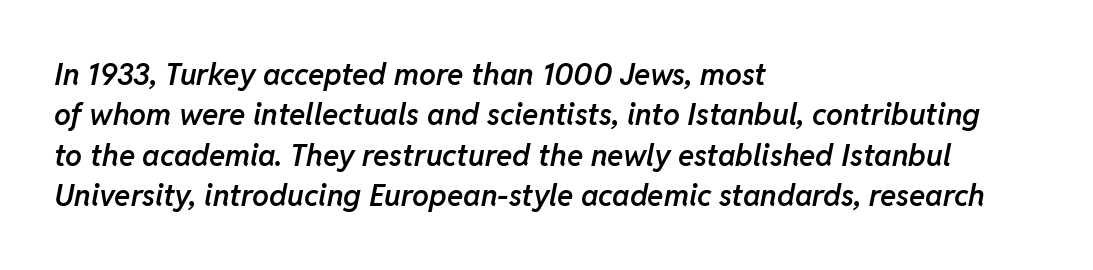
Do the characters align in a grid? No, the font is proportional. The font is running at a semibold setting, under full bold. Check under the words: just untouched page. Nobody touched the tracking dial on this one.
